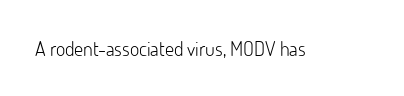
Posture: upright roman. Short note: letters normally spaced. The weight would be labelled regular, book, light, or lighter still. Lines of text with bare space underneath.
